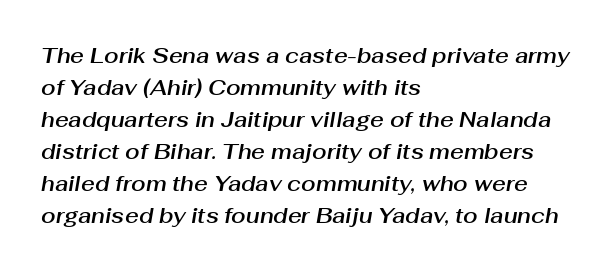
Q: Is the text italic (slanted)? A: Yes, it leans right by about 10 degrees.
Q: Is the text underlined? A: No.
Q: How is the paragraph aligned? A: Left-aligned.
Q: Is the spacing between letters normal or unusually wide? A: Normal.
Q: Is the spacing between lines tight, normal or loose? A: Normal.
